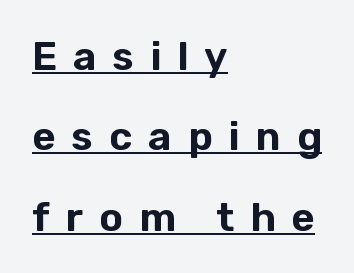
Q: Is the text italic (slanted)? A: No, it is upright.
Q: Is the typeface a serif or a sans-serif typeface? A: Sans-serif.
Q: Is the text underlined? A: Yes.
Q: How is the paragraph aligned? A: Left-aligned.
Q: Is the spacing between letters normal or unusually wide? A: Unusually wide.
Q: Is the spacing between lines tight, normal or loose? A: Loose.
Q: Width (condensed, normal, or wide)? A: Normal.
Q: Stroke contrast? A: Low.
Q: x-height? A: Medium.
Q: Monospaced? A: No.
